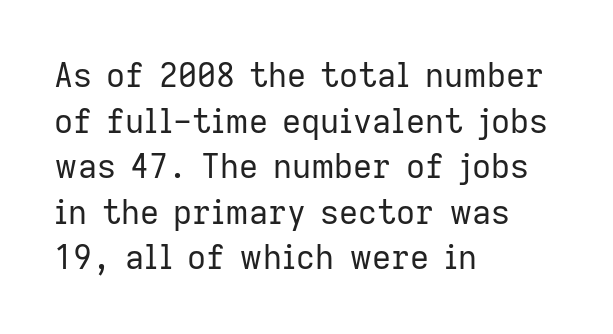
Observe the absence of serifs on each vertical stroke in this sample. These lines are rendered in a variable-pitch font. Rows of type keep a routine distance in the vertical direction. Stems here are at most as thick as an everyday book face. Every character sits straight up, as roman type does.
